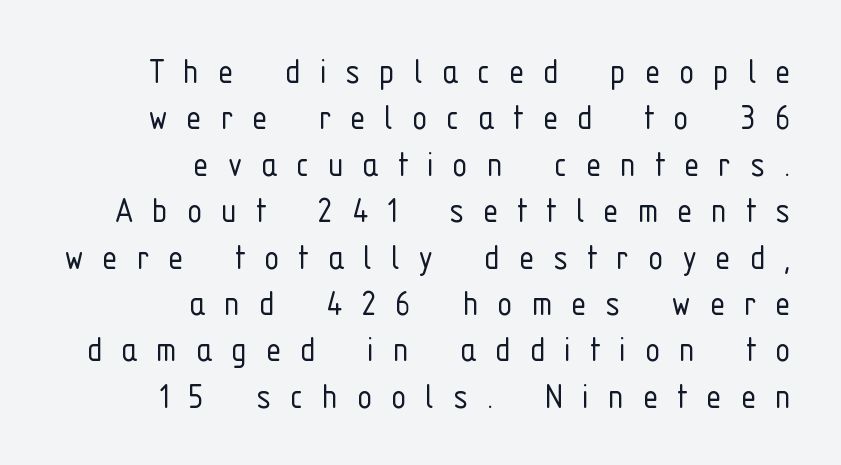
The image shows 39 px light, condensed sans-serif type, upright; set right-aligned, line spacing 1.19x, unusually wide letter spacing (+0.48 em), not underlined; low stroke contrast and a medium x-height.
